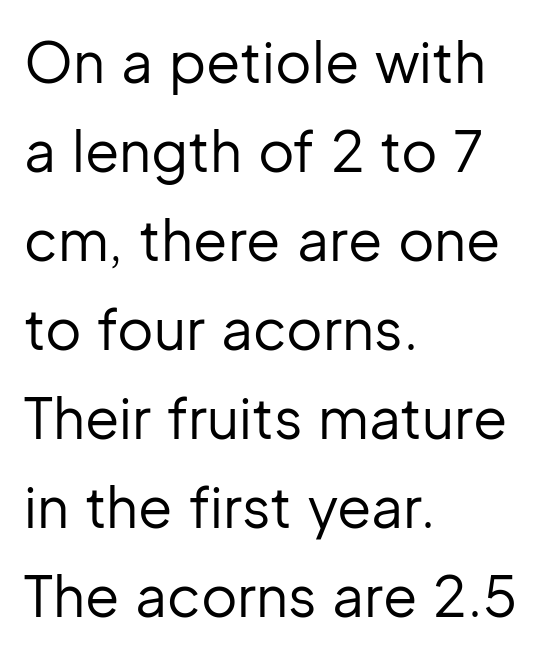
{"serif": "no", "italic": "no", "bold": "no", "weight": "regular", "width": "normal", "stroke_contrast": "low", "x_height": "medium", "monospaced": "no", "underline": "no", "align": "left", "line_spacing": "normal", "line_spacing_ratio": 1.59, "letter_spacing": "normal", "letter_spacing_em": 0.0, "glyph_px": 56}
